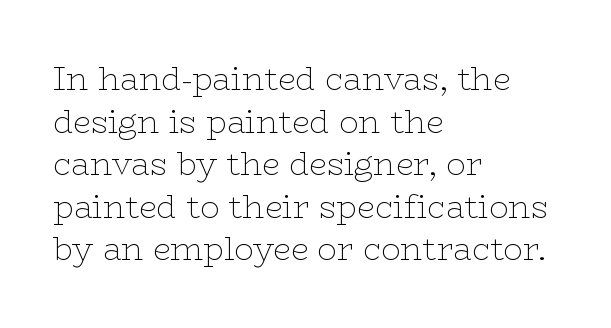
The image shows 32 px thin, wide serif type, upright; set left-aligned, normal line spacing (1.33x), normal letter spacing, not underlined; low stroke contrast and a medium x-height.
